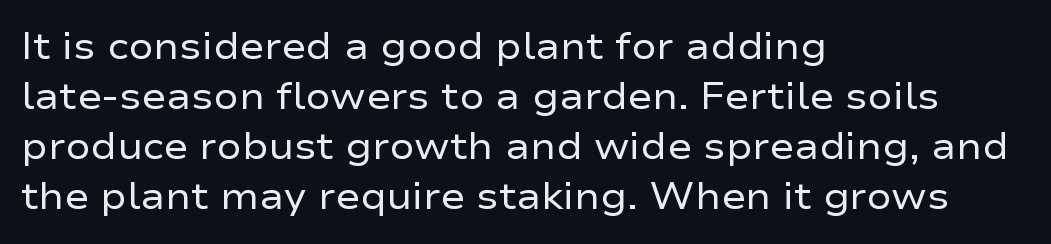
Q: Is the text bold? A: No.
Q: Is the text italic (slanted)? A: No, it is upright.
Q: Is the typeface a serif or a sans-serif typeface? A: Sans-serif.
Q: Is the text underlined? A: No.
Q: How is the paragraph aligned? A: Left-aligned.
Q: Is the spacing between letters normal or unusually wide? A: Normal.
Q: Is the spacing between lines tight, normal or loose? A: Normal.
Q: Width (condensed, normal, or wide)? A: Wide.
Q: Stroke contrast? A: Low.
Q: x-height? A: Medium.
Q: Monospaced? A: No.
